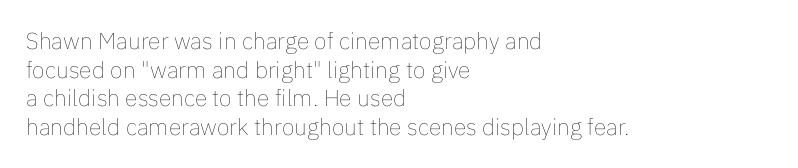
{"italic": "no", "bold": "no", "underline": "no", "align": "left", "line_spacing": "normal", "line_spacing_ratio": 1.25, "letter_spacing": "normal", "letter_spacing_em": 0.0, "glyph_px": 23}
